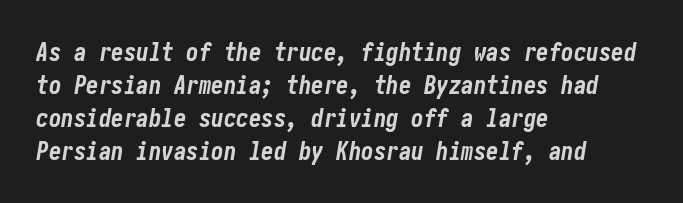
Emphasis-style slanted type is in use. The block of text has a typical density, with ordinary space between rows. The area under the type is left untouched. The strokes are fattened all the way to bold. Short note: letters normally spaced. The lines in this sample share a left origin and differ only in where they stop.
